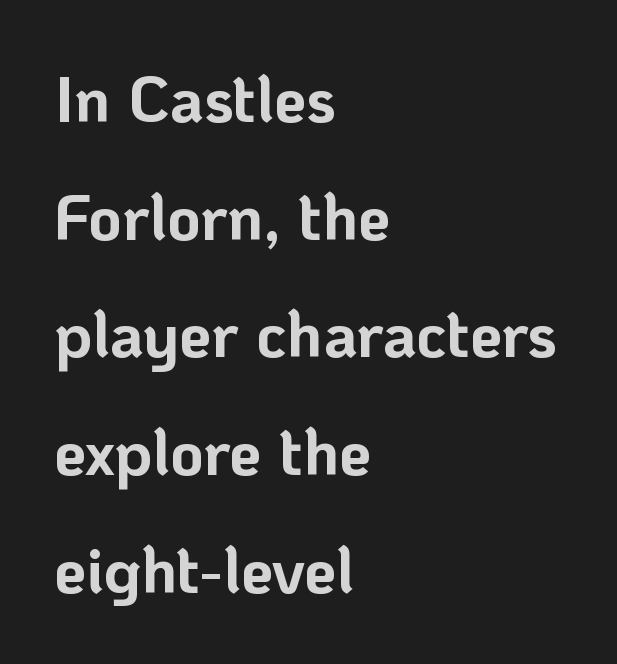
Q: Is the text bold? A: Yes.
Q: Is the text italic (slanted)? A: No, it is upright.
Q: Is the typeface a serif or a sans-serif typeface? A: Sans-serif.
Q: Is the text underlined? A: No.
Q: How is the paragraph aligned? A: Left-aligned.
Q: Is the spacing between letters normal or unusually wide? A: Normal.
Q: Width (condensed, normal, or wide)? A: Normal.
Q: Stroke contrast? A: Low.
Q: x-height? A: Medium.
Q: Monospaced? A: No.
